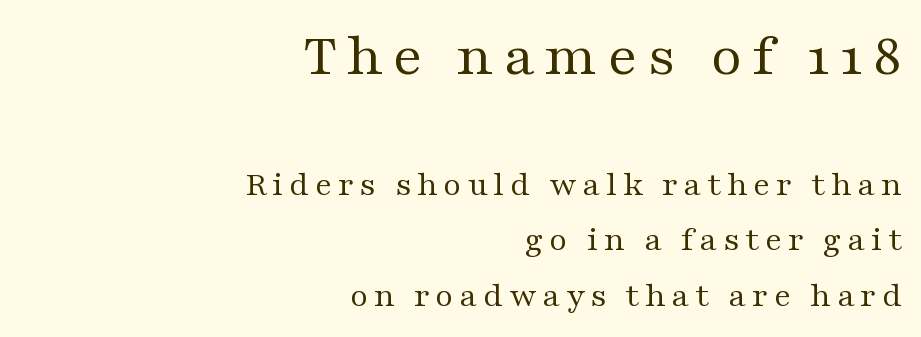
Which of the two is more prominent by size? The first, at the top. The area under the type is left untouched. These lines are rendered in a variable-pitch font. A typesetter would call this leading conventional body-copy spacing. The letters stand upright; this is a roman face. Yep, those are serifs on the letters.
